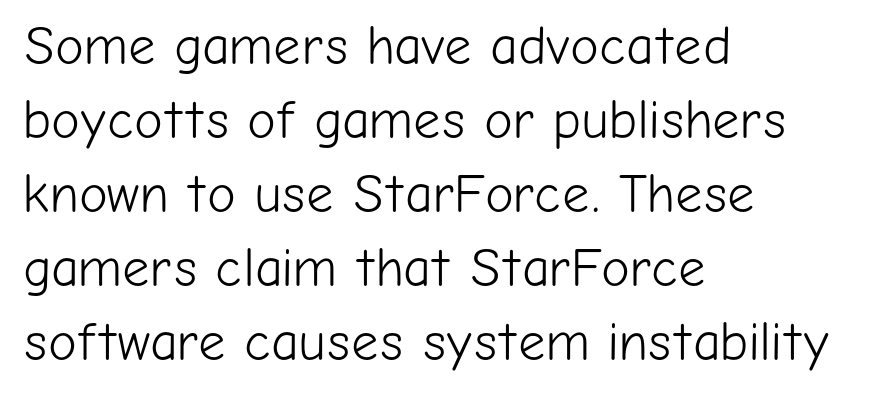
This rendering leaves character spacing at its baseline value. Weight: not bold — regular or lighter. Which margin do the lines hug? The left one — the right edge is uneven. The letters stand straight up with perfectly vertical stems. Quick note: interline space is typical.
